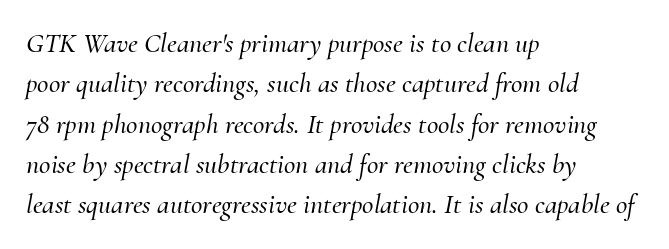
The image shows 28 px serif type, italic (leaning right); set left-aligned, normal line spacing (1.44x), normal letter spacing, not underlined; medium stroke contrast and a small x-height.
